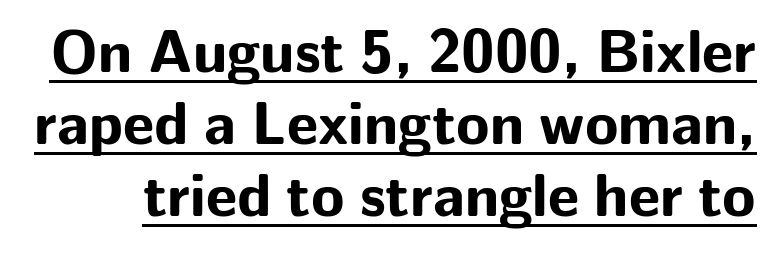
Q: Is the text bold? A: Yes.
Q: Is the text italic (slanted)? A: No, it is upright.
Q: Is the typeface a serif or a sans-serif typeface? A: Sans-serif.
Q: Is the text underlined? A: Yes.
Q: Is the spacing between letters normal or unusually wide? A: Normal.
Q: Width (condensed, normal, or wide)? A: Normal.
Q: Stroke contrast? A: Low.
Q: x-height? A: Medium.
Q: Monospaced? A: No.
